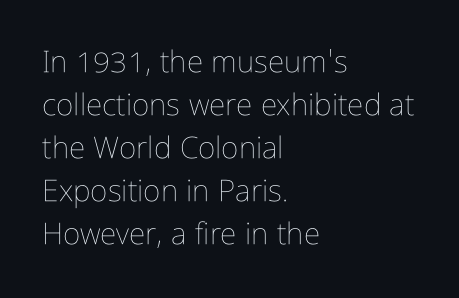
Horizontal bands of white between lines are of average thickness. Note the varied advance widths — an 'i' is clearly narrower than an 'm'. Glance below the letters and you will spot only blank space. Heaviness? Minimal to ordinary, like unemphasized prose.
